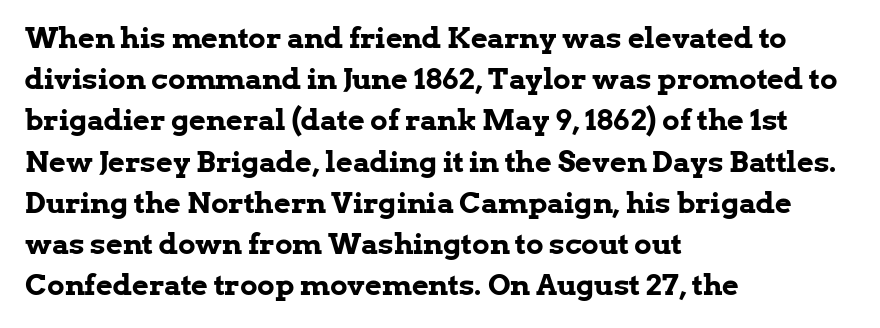
{"serif": "yes", "italic": "no", "bold": "yes", "weight": "bold", "width": "normal", "stroke_contrast": "low", "x_height": "medium", "monospaced": "no", "underline": "no", "align": "left", "line_spacing": "normal", "line_spacing_ratio": 1.42, "letter_spacing": "normal", "letter_spacing_em": 0.0, "glyph_px": 29}
